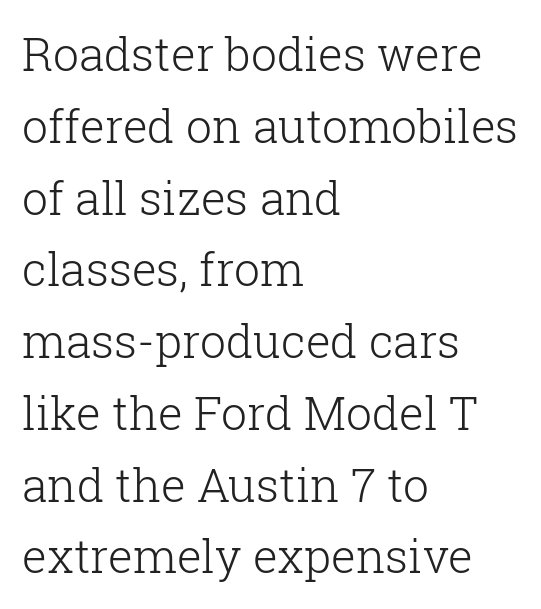
{"serif": "yes", "italic": "no", "bold": "no", "weight": "light", "width": "normal", "stroke_contrast": "low", "x_height": "medium", "monospaced": "no", "underline": "no", "align": "left", "line_spacing": "normal", "line_spacing_ratio": 1.56, "letter_spacing": "normal", "letter_spacing_em": 0.0, "glyph_px": 46}
